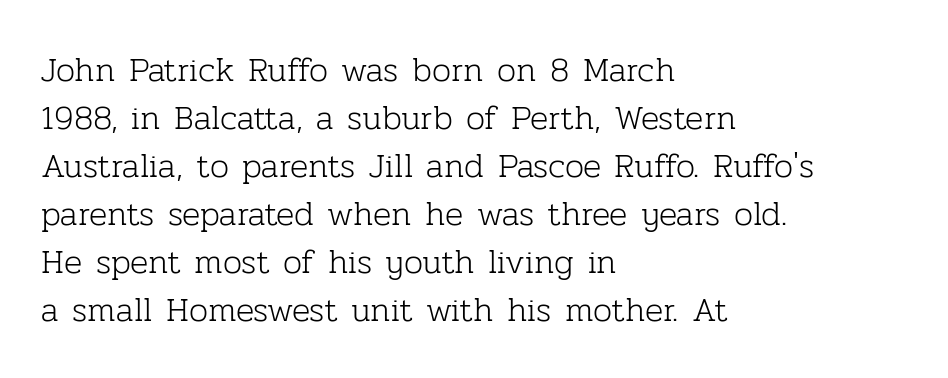
Q: Is the text bold? A: No.
Q: Is the text italic (slanted)? A: No, it is upright.
Q: Is the typeface a serif or a sans-serif typeface? A: Serif.
Q: Is the text underlined? A: No.
Q: How is the paragraph aligned? A: Left-aligned.
Q: Is the spacing between letters normal or unusually wide? A: Normal.
Q: Is the spacing between lines tight, normal or loose? A: Normal.
Q: Width (condensed, normal, or wide)? A: Normal.
Q: Stroke contrast? A: Low.
Q: x-height? A: Medium.
Q: Monospaced? A: No.
